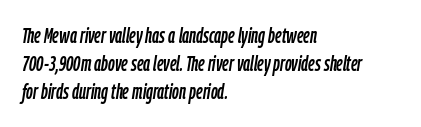
Q: Is the text italic (slanted)? A: Yes, it leans right by about 9 degrees.
Q: Is the text underlined? A: No.
Q: How is the paragraph aligned? A: Left-aligned.
Q: Is the spacing between letters normal or unusually wide? A: Normal.
Q: Is the spacing between lines tight, normal or loose? A: Normal.
